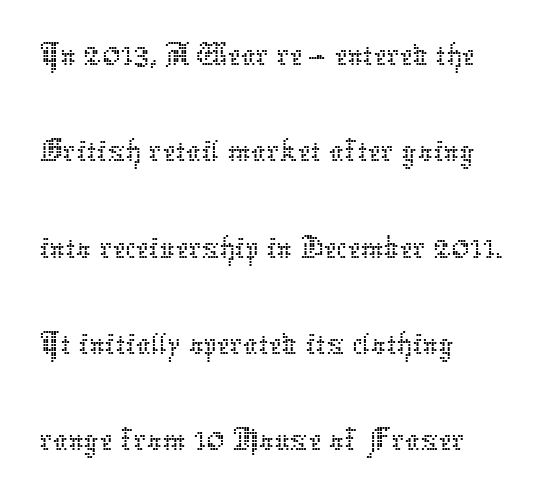
The image shows 73 px thin type, upright; set left-aligned, normal line spacing (1.32x), normal letter spacing, not underlined; low stroke contrast and a medium x-height.
